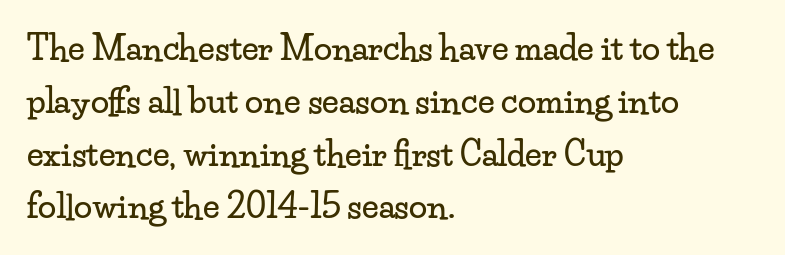
The typeface chosen for these lines features serifs. The rendering uses natural spacing where letterforms have individual widths. The rendering keeps characters at their native spacing. What's the leading like? Ordinary, nothing unusual.
